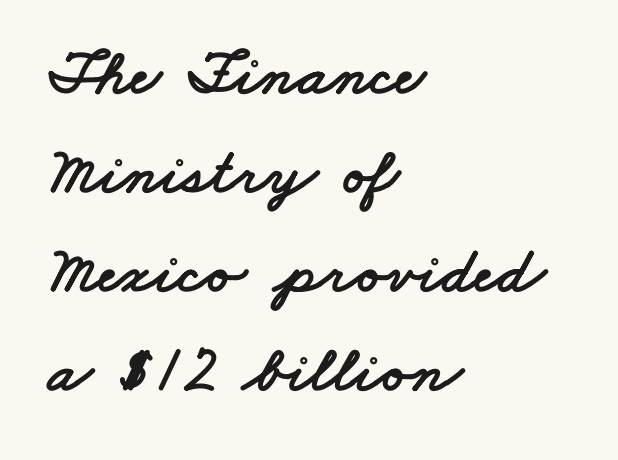
Are there feet on the stems? There aren't — it's a sans. The baseline area is clear. Regular leading. Between one letter and the next there's only the usual sliver of space.
